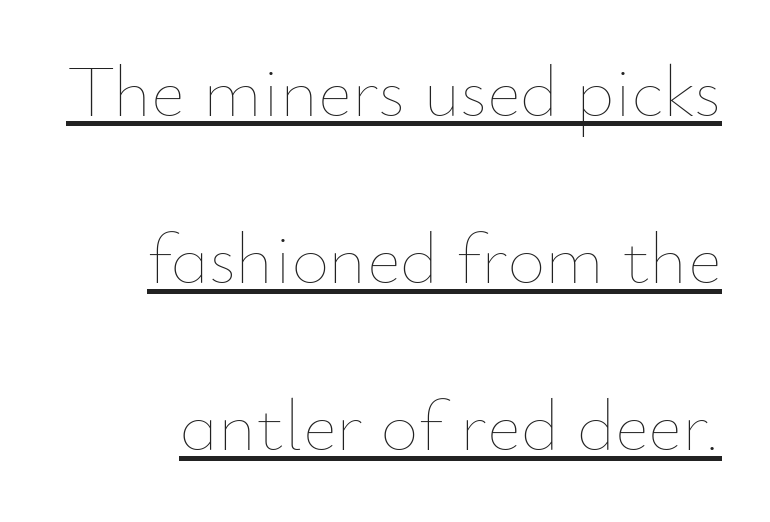
Q: Is the text bold? A: No.
Q: Is the text italic (slanted)? A: No, it is upright.
Q: Is the text underlined? A: Yes.
Q: Is the spacing between letters normal or unusually wide? A: Normal.
Q: Is the spacing between lines tight, normal or loose? A: Loose.
Q: Width (condensed, normal, or wide)? A: Normal.
Q: Stroke contrast? A: Low.
Q: x-height? A: Small.
Q: Monospaced? A: No.
